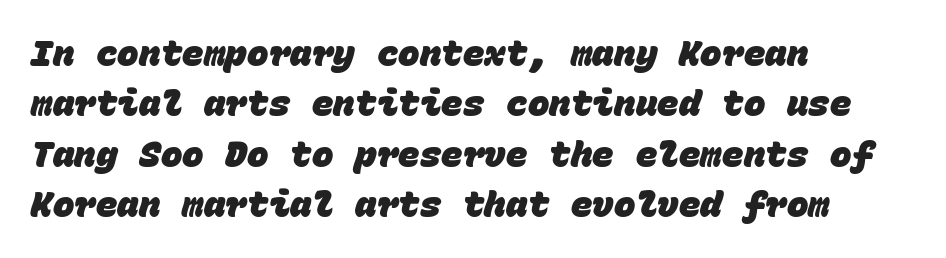
The type family on display is of the sans-serif kind. Baseline-to-baseline distance is the conventional proportion of letter height. The lines in this sample share a left origin and differ only in where they stop. Letters rest on an invisible, unmarked baseline. The glyphs have the mass of a bold cut. Glyph-to-glyph distance matches everyday printed text.
